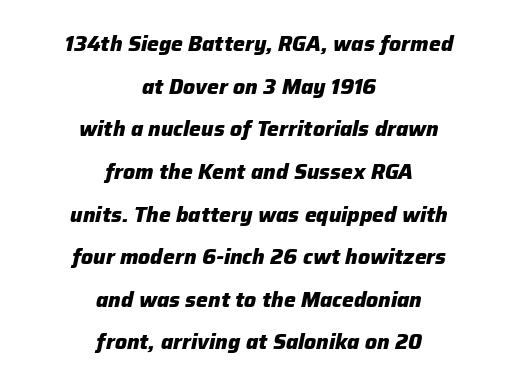
Q: Is the text bold? A: Yes.
Q: Is the text italic (slanted)? A: Yes, it leans right by about 12 degrees.
Q: Is the text underlined? A: No.
Q: How is the paragraph aligned? A: Centered.
Q: Is the spacing between letters normal or unusually wide? A: Normal.
Q: Is the spacing between lines tight, normal or loose? A: Loose.
